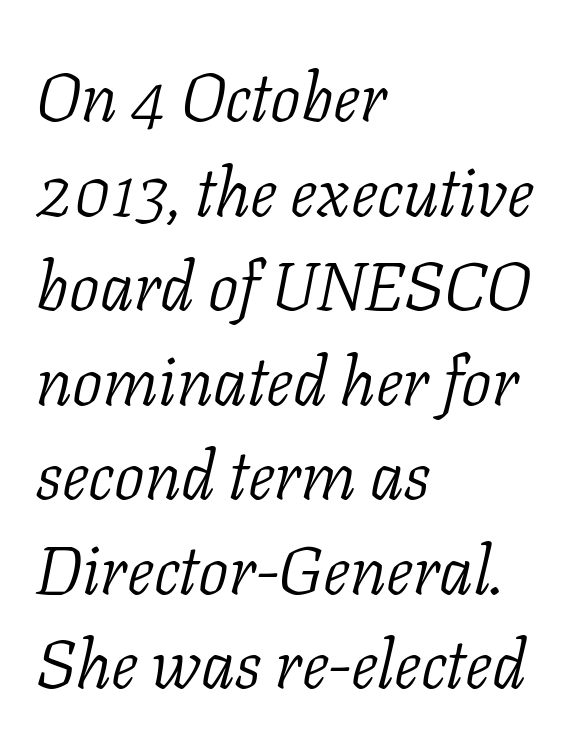
The leading is moderate, giving the passage an even texture. Are there feet on the stems? There are — it's a serif. No word sits above an underline. The lines are quadded left.
